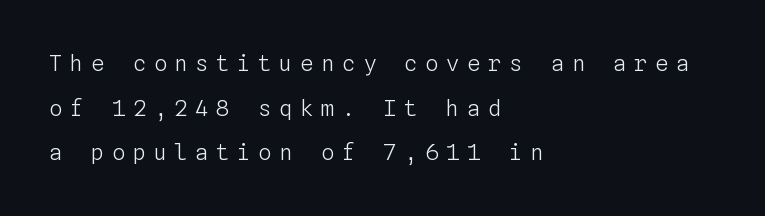
All the whitespace from short lines collects on the right. Words float on clear page, feet unadorned. How would I describe the line gaps? Wide and relaxed. Tall strokes in this sample are plumb rather than angled.
